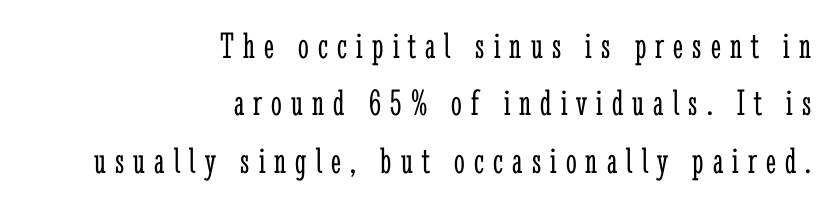
Q: Is the text bold? A: No.
Q: Is the text italic (slanted)? A: No, it is upright.
Q: Is the typeface a serif or a sans-serif typeface? A: Serif.
Q: Is the text underlined? A: No.
Q: How is the paragraph aligned? A: Right-aligned.
Q: Is the spacing between letters normal or unusually wide? A: Unusually wide.
Q: Is the spacing between lines tight, normal or loose? A: Normal.
Q: Width (condensed, normal, or wide)? A: Condensed.
Q: Stroke contrast? A: Low.
Q: x-height? A: Medium.
Q: Monospaced? A: No.
